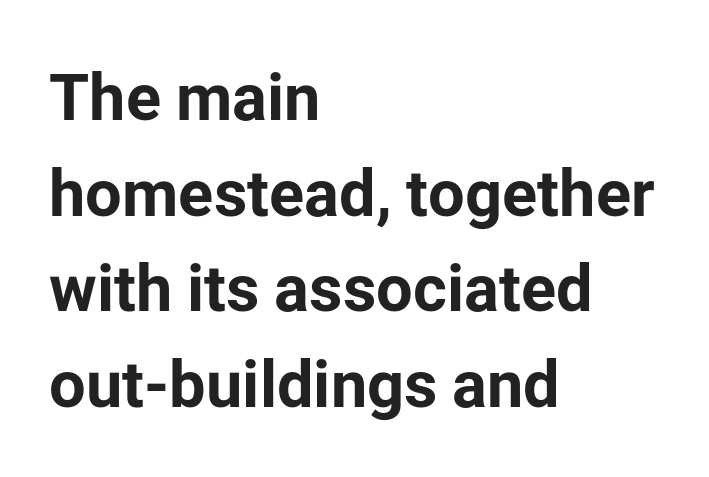
Q: Is the text bold? A: Yes.
Q: Is the text italic (slanted)? A: No, it is upright.
Q: Is the typeface a serif or a sans-serif typeface? A: Sans-serif.
Q: Is the text underlined? A: No.
Q: How is the paragraph aligned? A: Left-aligned.
Q: Is the spacing between letters normal or unusually wide? A: Normal.
Q: Is the spacing between lines tight, normal or loose? A: Normal.
Q: Width (condensed, normal, or wide)? A: Normal.
Q: Stroke contrast? A: Low.
Q: x-height? A: Medium.
Q: Monospaced? A: No.
